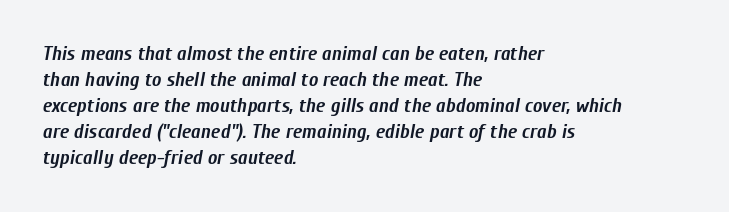
The image shows 20 px bold type, italic (leaning right); set left-aligned, normal line spacing (1.3x), normal letter spacing, not underlined.
